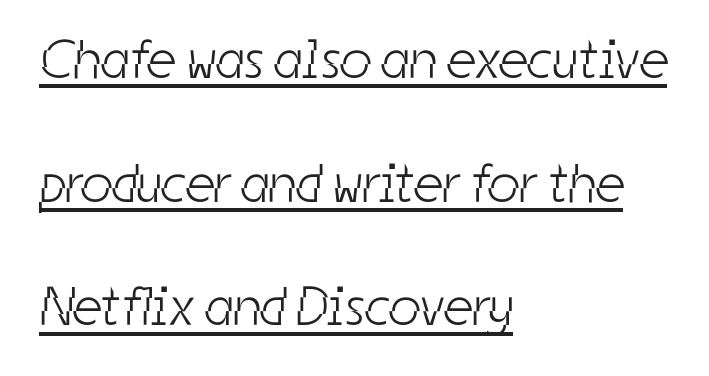
{"serif": "no", "bold": "no", "weight": "light", "width": "condensed", "stroke_contrast": "low", "x_height": "medium", "monospaced": "no", "underline": "yes", "align": "left", "line_spacing": "loose", "line_spacing_ratio": 2.25, "letter_spacing": "normal", "letter_spacing_em": 0.0, "glyph_px": 55}
